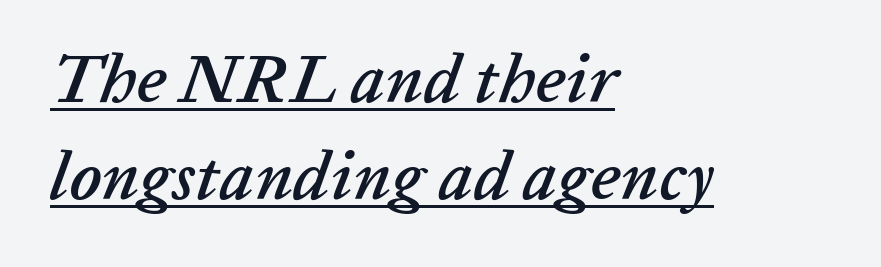
Each line starts at the same left margin while the right side varies. Quick note: italic. A typesetter would call this zero additional tracking. A typesetter would call this proportional, since set widths differ per character. Notice how a bar underscores the lettering throughout. Compared with typical paragraphs, the rows here are spaced about the same.
